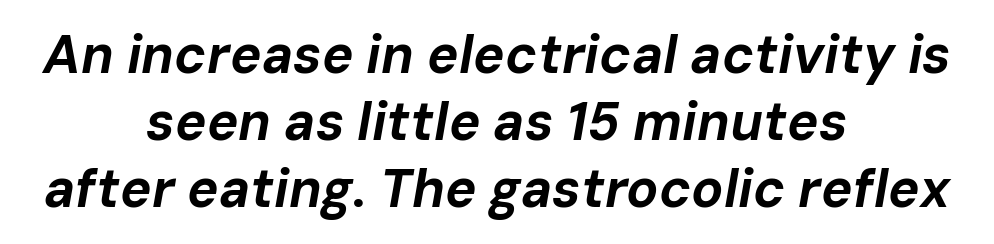
The image shows 53 px bold type, italic (leaning right); set centered, normal line spacing (1.26x), normal letter spacing, not underlined; low stroke contrast and a medium x-height.
